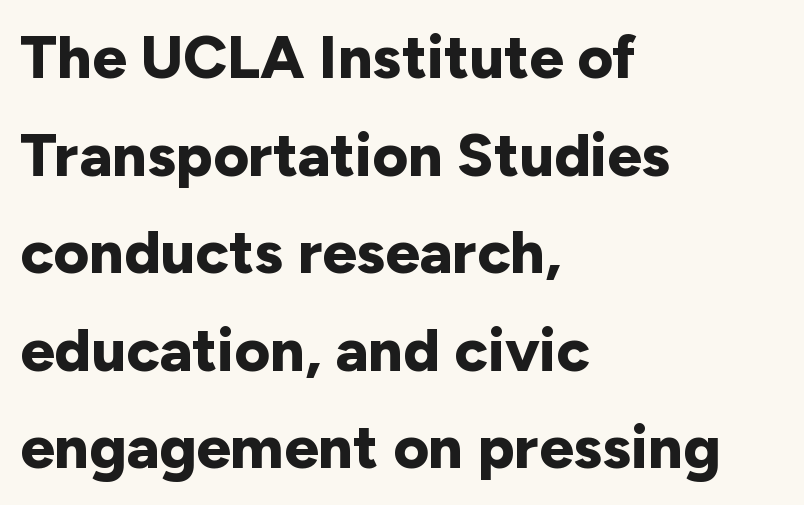
The image shows 61 px bold sans-serif type, upright; set left-aligned, normal line spacing (1.6x), normal letter spacing, not underlined; low stroke contrast and a medium x-height.
